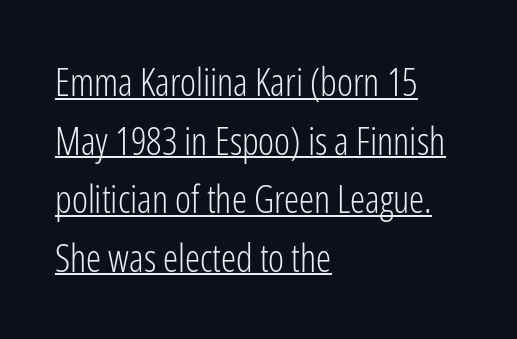
Students, observe the line beneath the letters — that is underlining. You could call the tracking neutral — neither tight nor loose. Observe the absence of serifs on each vertical stroke in this sample. The compositor pushed each line to the left boundary.
